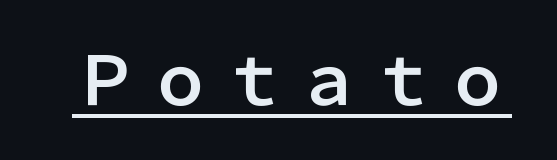
Typographically, this falls in the sans-serif category. Here the designer chose a conventional face with non-uniform glyph widths. Nope, not italic — everything's standing straight. You can see a thin bar hugging the bottom of the glyphs.
